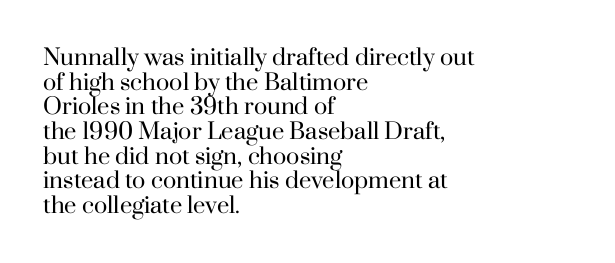
Q: Is the text bold? A: No.
Q: Is the text italic (slanted)? A: No, it is upright.
Q: Is the text underlined? A: No.
Q: How is the paragraph aligned? A: Left-aligned.
Q: Is the spacing between letters normal or unusually wide? A: Normal.
Q: Is the spacing between lines tight, normal or loose? A: Tight.
